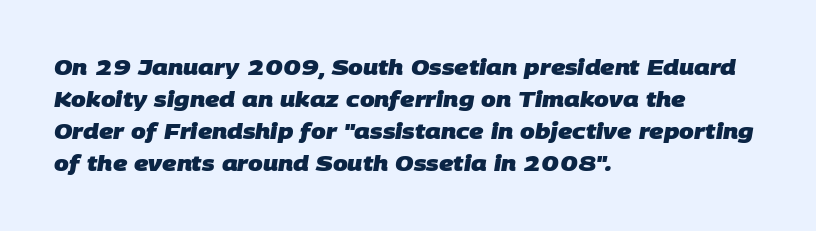
The image shows 21 px bold type; set left-aligned, normal line spacing (1.53x), normal letter spacing, not underlined.
